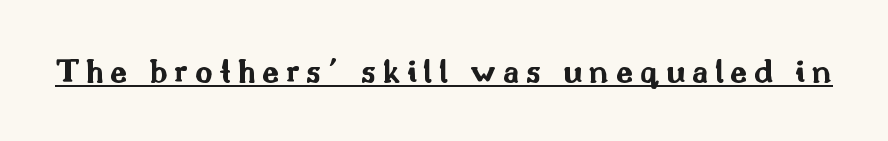
{"serif": "no", "italic": "no", "bold": "yes", "weight": "bold", "width": "wide", "stroke_contrast": "medium", "x_height": "small", "monospaced": "no", "underline": "yes", "letter_spacing": "wide", "letter_spacing_em": 0.2, "glyph_px": 34}
